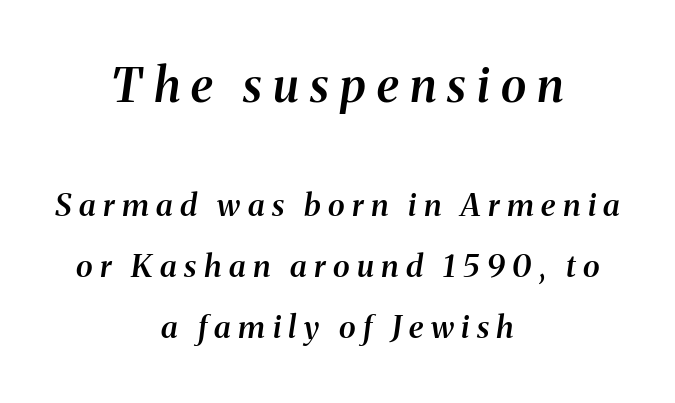
{"serif": "yes", "italic": "yes", "lean": "right", "slant_degrees": 8, "bold": "semi", "weight": "semibold", "width": "normal", "stroke_contrast": "medium", "x_height": "medium", "monospaced": "no", "underline": "no", "align": "center", "line_spacing": "loose", "line_spacing_ratio": 1.97, "letter_spacing": "wide", "letter_spacing_em": 0.24, "larger_block": "first", "size_ratio": 1.52, "glyph_px": 47}
